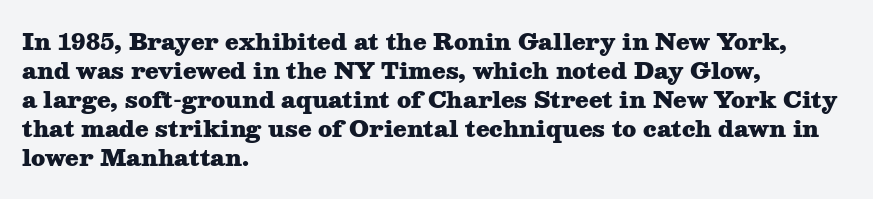
Q: Is the text bold? A: Yes.
Q: Is the text italic (slanted)? A: No, it is upright.
Q: Is the text underlined? A: No.
Q: How is the paragraph aligned? A: Left-aligned.
Q: Is the spacing between letters normal or unusually wide? A: Normal.
Q: Is the spacing between lines tight, normal or loose? A: Normal.
